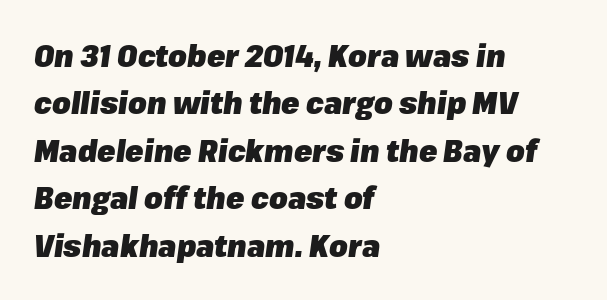
Horizontally, the lines are justified to the leading edge only. A dark, heavy texture on the line: the type is bold. It's the slanting kind of type. Nobody touched the tracking dial on this one. How would I describe the line gaps? Plain and ordinary.
